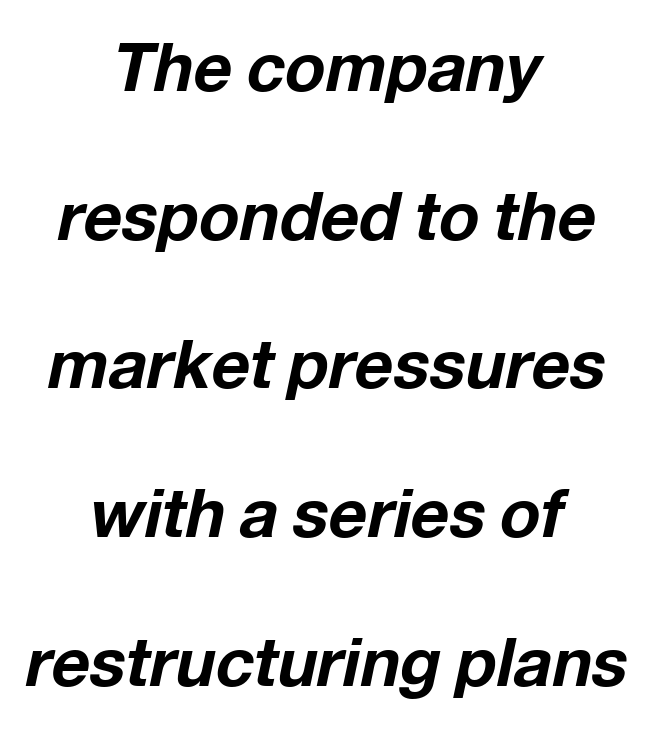
Emphasis by weight is at full strength: bold. The rendering applies a slant to the glyphs. This sample uses plain, unmodified letter spacing. How would I describe the line gaps? Wide and relaxed. If you folded the block vertically in half, each line would mirror itself in length. The specimen omits any rule beneath the text block's lines.
